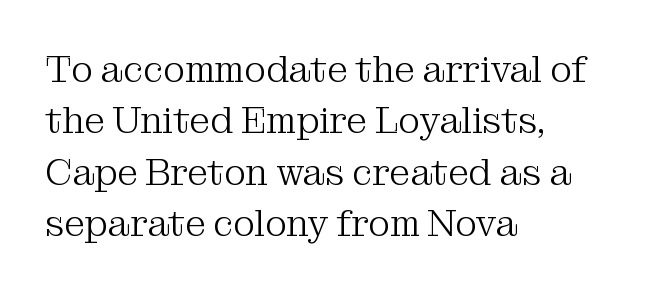
Q: Is the text bold? A: No.
Q: Is the text italic (slanted)? A: No, it is upright.
Q: Is the typeface a serif or a sans-serif typeface? A: Serif.
Q: Is the text underlined? A: No.
Q: How is the paragraph aligned? A: Left-aligned.
Q: Is the spacing between letters normal or unusually wide? A: Normal.
Q: Is the spacing between lines tight, normal or loose? A: Normal.
Q: Width (condensed, normal, or wide)? A: Normal.
Q: Stroke contrast? A: Medium.
Q: x-height? A: Medium.
Q: Monospaced? A: No.
